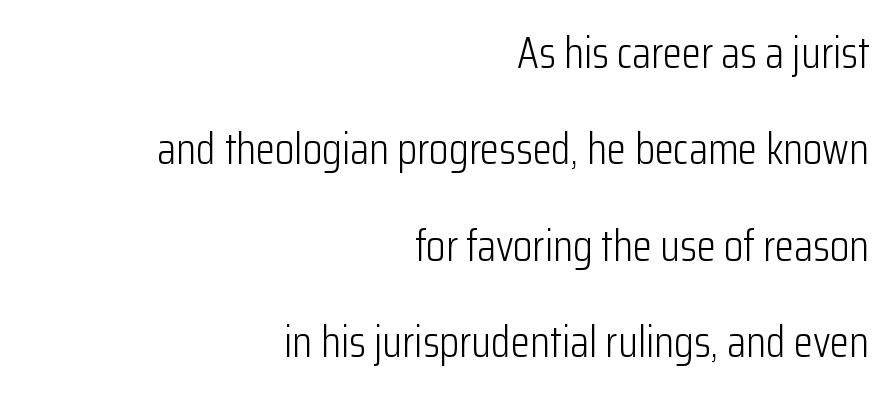
The image shows 44 px light, condensed sans-serif type, upright; set right-aligned, loose line spacing (2.19x), normal letter spacing, not underlined; low stroke contrast and a medium x-height.
